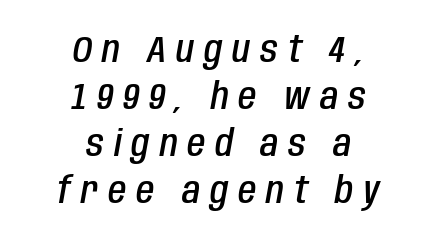
Each row of text sits above clean, open space. Compared with a flush-left layout, this one balances lines on the center instead. Italic: yes, the glyphs are oblique. Notice how descenders clear the ascenders below comfortably — that's standard leading.
